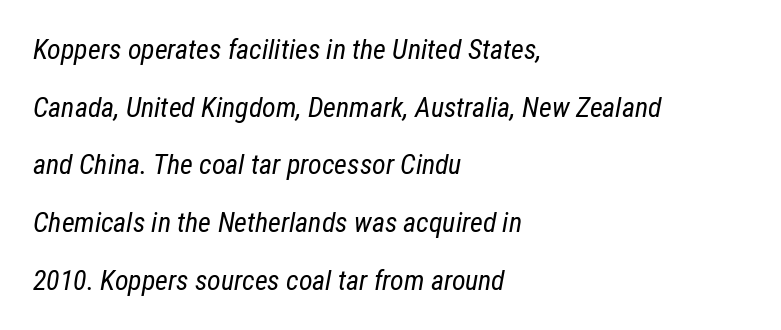
{"italic": "yes", "lean": "right", "slant_degrees": 12, "bold": "no", "weight": "regular", "width": "condensed", "stroke_contrast": "low", "x_height": "medium", "monospaced": "no", "underline": "no", "align": "left", "line_spacing": "loose", "line_spacing_ratio": 2.06, "letter_spacing": "normal", "letter_spacing_em": 0.0, "glyph_px": 28}
